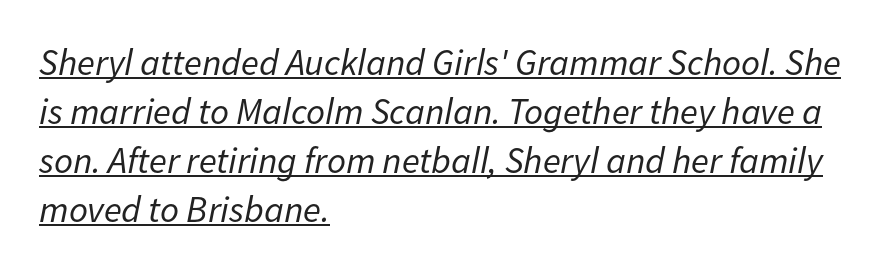
The image shows 37 px regular-weight type, italic (leaning right); set left-aligned, normal line spacing (1.32x), normal letter spacing, underlined; low stroke contrast and a medium x-height.
